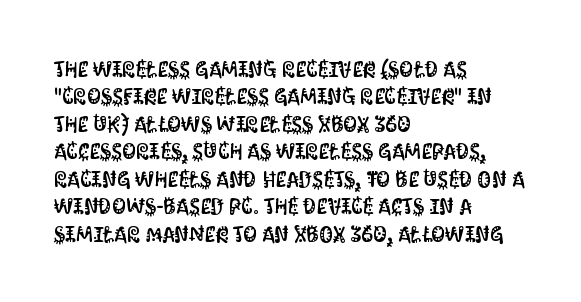
Q: Is the text italic (slanted)? A: No, it is upright.
Q: Is the text underlined? A: No.
Q: How is the paragraph aligned? A: Left-aligned.
Q: Is the spacing between letters normal or unusually wide? A: Normal.
Q: Is the spacing between lines tight, normal or loose? A: Normal.
